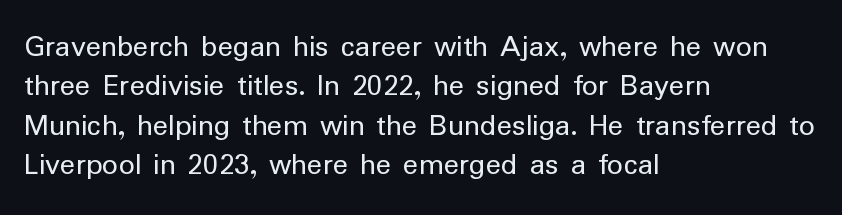
{"serif": "no", "italic": "no", "bold": "no", "weight": "regular", "width": "normal", "stroke_contrast": "low", "x_height": "medium", "monospaced": "no", "underline": "no", "align": "left", "line_spacing_ratio": 1.23, "letter_spacing": "normal", "letter_spacing_em": 0.0, "glyph_px": 32}
